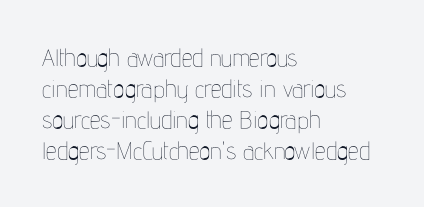
These lines keep a tight, regular rhythm from letter to letter. Notice how descenders clear the ascenders below comfortably — that's standard leading. These lines were composed using upright roman letters. One-word summary of the alignment: left. Nobody drew a line under any word here. The typesetting does not lean heavy: it is not bold.
